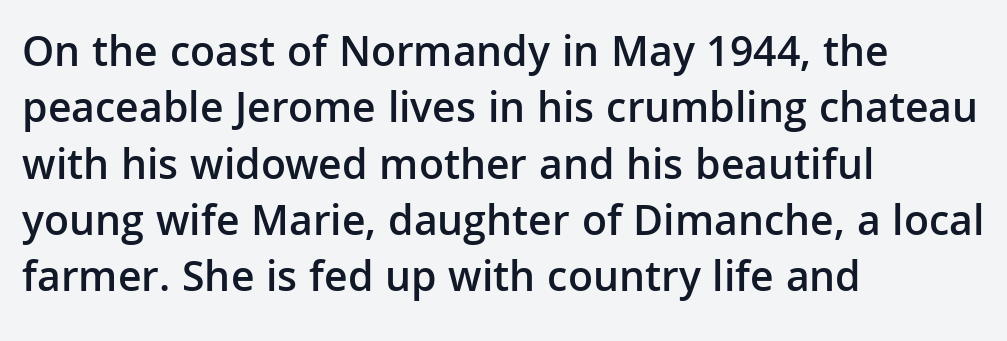
Q: Is the text bold? A: Semi-bold.
Q: Is the text italic (slanted)? A: No, it is upright.
Q: Is the typeface a serif or a sans-serif typeface? A: Sans-serif.
Q: Is the text underlined? A: No.
Q: How is the paragraph aligned? A: Left-aligned.
Q: Is the spacing between letters normal or unusually wide? A: Normal.
Q: Is the spacing between lines tight, normal or loose? A: Normal.
Q: Width (condensed, normal, or wide)? A: Normal.
Q: Stroke contrast? A: Low.
Q: x-height? A: Medium.
Q: Monospaced? A: No.
